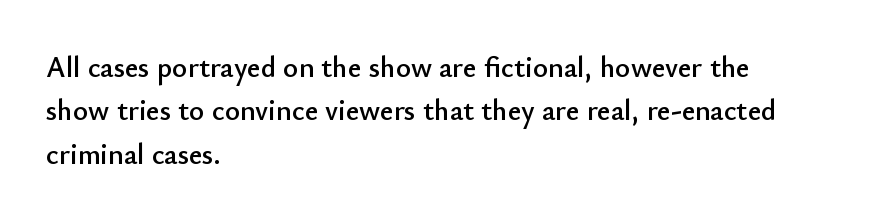
Notice how the passage keeps a crisp vertical edge on the left only. Compared with typical paragraphs, the rows here are spaced about the same. You could call the tracking neutral — neither tight nor loose. The strip under each line holds only bare page.
